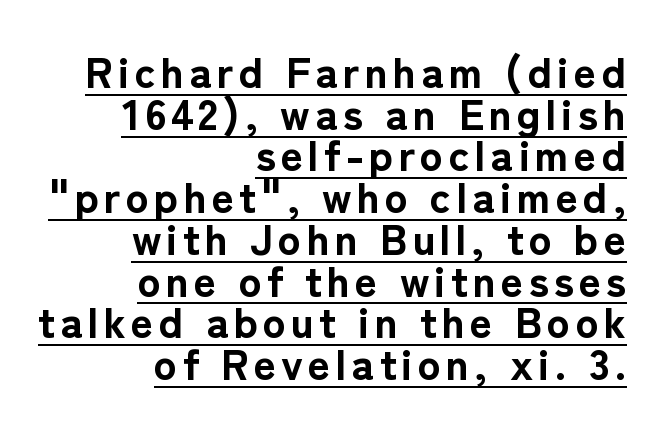
{"serif": "no", "italic": "no", "bold": "yes", "weight": "bold", "width": "normal", "stroke_contrast": "low", "x_height": "medium", "monospaced": "no", "underline": "yes", "align": "right", "line_spacing": "tight", "line_spacing_ratio": 0.97, "glyph_px": 43}
